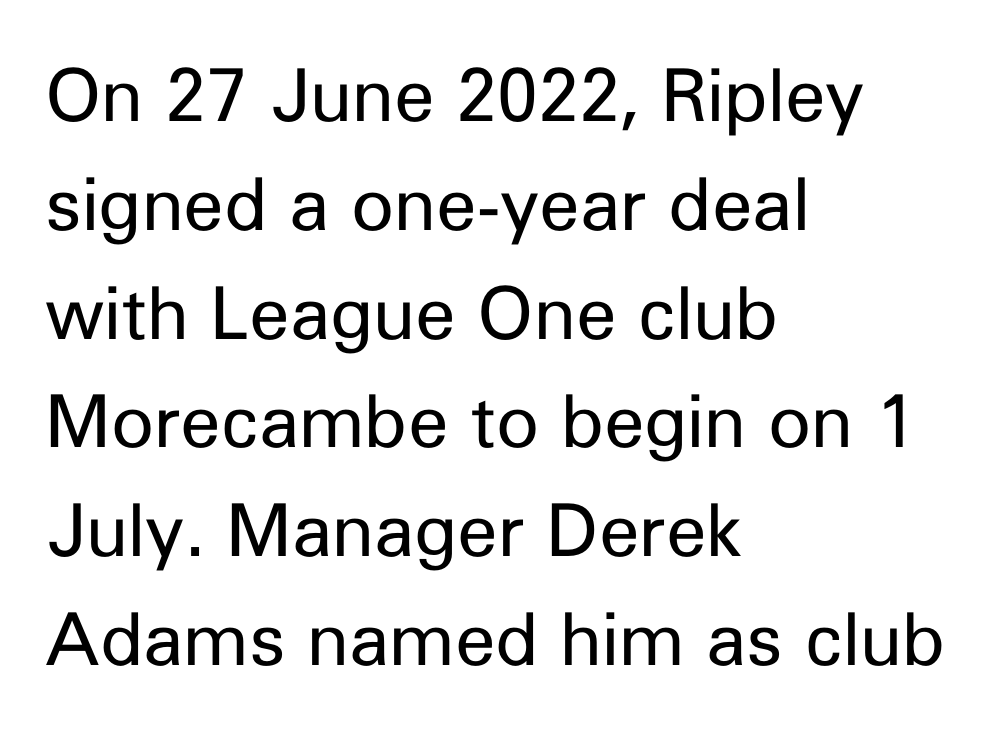
The image shows 73 px regular-weight sans-serif type, upright; set left-aligned, normal line spacing (1.49x), normal letter spacing, not underlined; low stroke contrast and a medium x-height.
